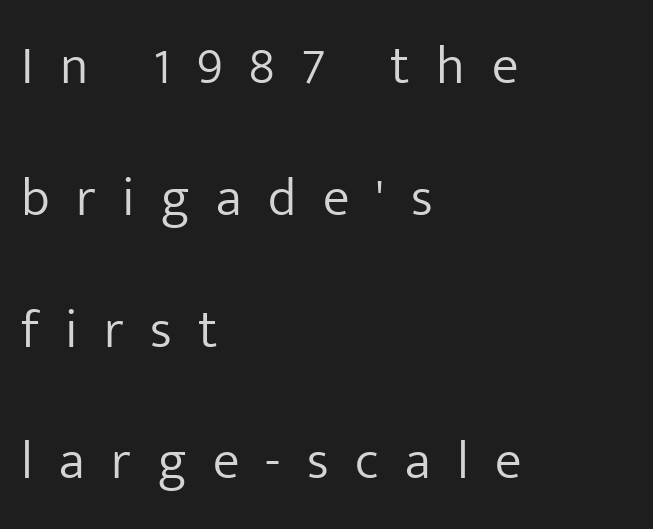
You could fit nearly another row in the gap between these rows. The font's upright variant was chosen for this text. The specimen omits any rule beneath the text block's lines. Teacher's note: observe the even left margin — that is flush-left alignment. The face used here is a sans, in the tradition of grotesques and geometrics. Counters stay open thanks to moderate or lighter strokes.
